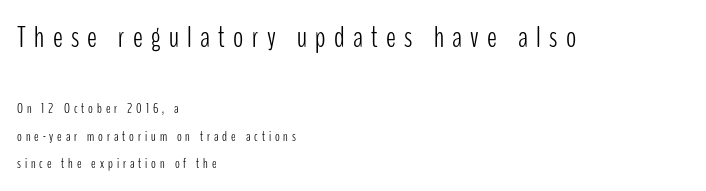
Q: Is the text bold? A: No.
Q: Is the text italic (slanted)? A: No, it is upright.
Q: Is the typeface a serif or a sans-serif typeface? A: Sans-serif.
Q: Is the text underlined? A: No.
Q: How is the paragraph aligned? A: Left-aligned.
Q: Is the spacing between letters normal or unusually wide? A: Unusually wide.
Q: Is the spacing between lines tight, normal or loose? A: Loose.
Q: Which block of text is set in a larger size, the first (top) or the second (bottom)? A: The first (top) one.
Q: Width (condensed, normal, or wide)? A: Condensed.
Q: Stroke contrast? A: Low.
Q: x-height? A: Medium.
Q: Monospaced? A: No.
